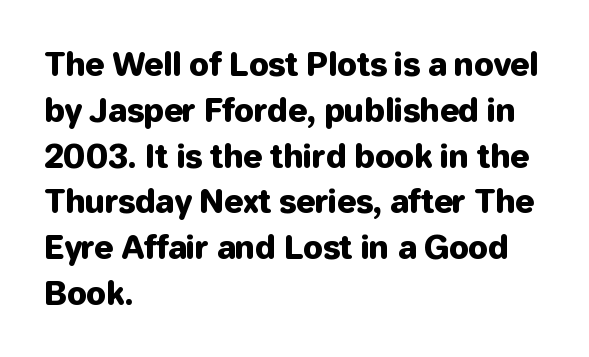
Q: Is the text italic (slanted)? A: No, it is upright.
Q: Is the typeface a serif or a sans-serif typeface? A: Sans-serif.
Q: Is the text underlined? A: No.
Q: How is the paragraph aligned? A: Left-aligned.
Q: Is the spacing between letters normal or unusually wide? A: Normal.
Q: Is the spacing between lines tight, normal or loose? A: Normal.
Q: Width (condensed, normal, or wide)? A: Normal.
Q: Stroke contrast? A: Low.
Q: x-height? A: Medium.
Q: Monospaced? A: No.
